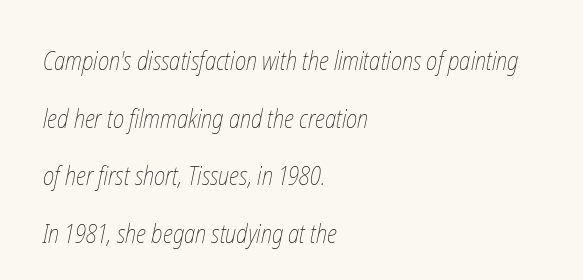
The image shows 25 px text type; set left-aligned, loose line spacing (2.31x), normal letter spacing, not underlined.
